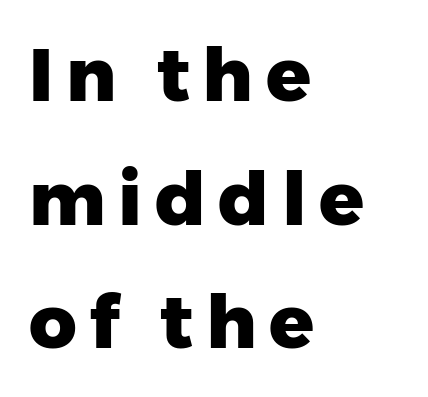
Q: Is the text bold? A: Yes.
Q: Is the text italic (slanted)? A: No, it is upright.
Q: Is the typeface a serif or a sans-serif typeface? A: Sans-serif.
Q: Is the text underlined? A: No.
Q: How is the paragraph aligned? A: Left-aligned.
Q: Is the spacing between lines tight, normal or loose? A: Normal.
Q: Width (condensed, normal, or wide)? A: Normal.
Q: Stroke contrast? A: Low.
Q: x-height? A: Medium.
Q: Monospaced? A: No.
